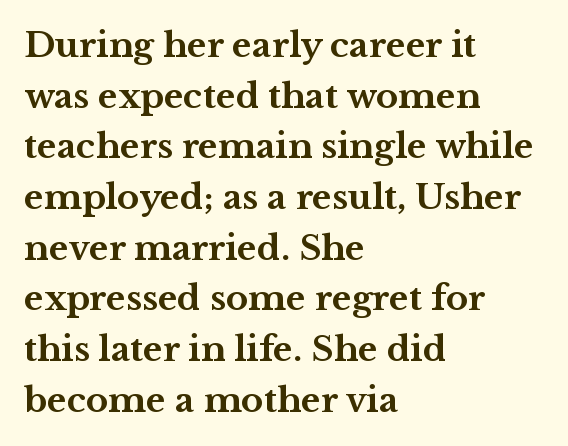
Alignment: flush left. The leading is moderate, giving the passage an even texture. Check the space under the baseline: it is left empty. I'd describe the lettering as bold — thick and assertive. In terms of posture, this sample is upright. Character widths vary here, with narrow letters taking less room than wide ones.
